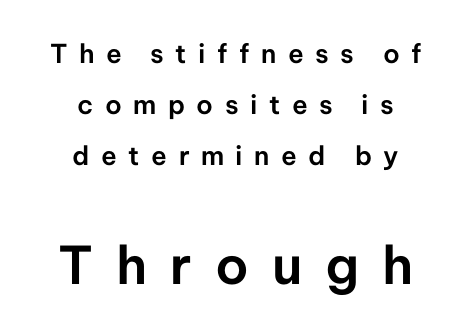
Q: Is the text italic (slanted)? A: No, it is upright.
Q: Is the typeface a serif or a sans-serif typeface? A: Sans-serif.
Q: Is the text underlined? A: No.
Q: How is the paragraph aligned? A: Centered.
Q: Is the spacing between letters normal or unusually wide? A: Unusually wide.
Q: Is the spacing between lines tight, normal or loose? A: Loose.
Q: Which block of text is set in a larger size, the first (top) or the second (bottom)? A: The second (bottom) one.
Q: Width (condensed, normal, or wide)? A: Normal.
Q: Stroke contrast? A: Low.
Q: x-height? A: Medium.
Q: Monospaced? A: No.
